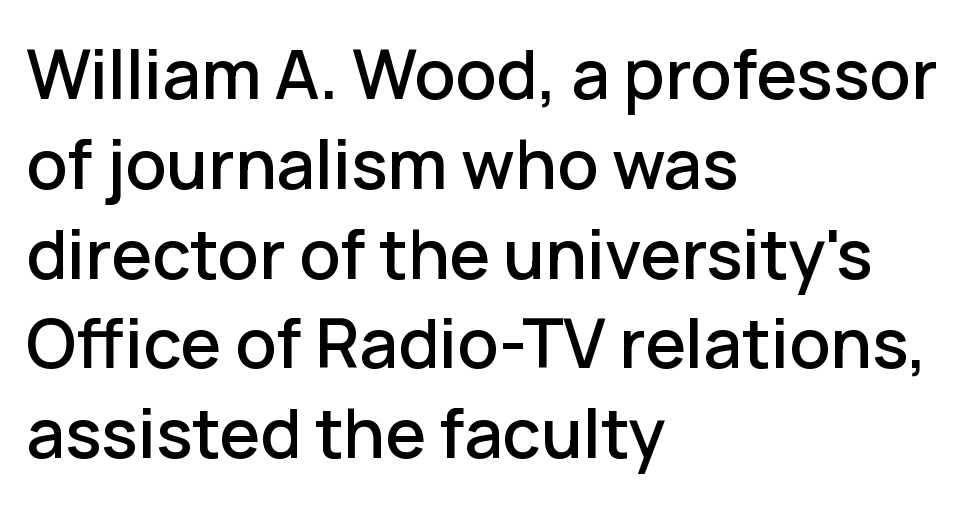
The image shows 68 px sans-serif type, upright; set left-aligned, normal line spacing (1.32x), normal letter spacing, not underlined; low stroke contrast and a medium x-height.
